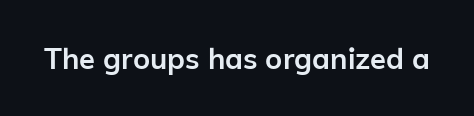
The image shows 29 px semibold sans-serif type, upright; set normal letter spacing, not underlined; low stroke contrast and a medium x-height.
